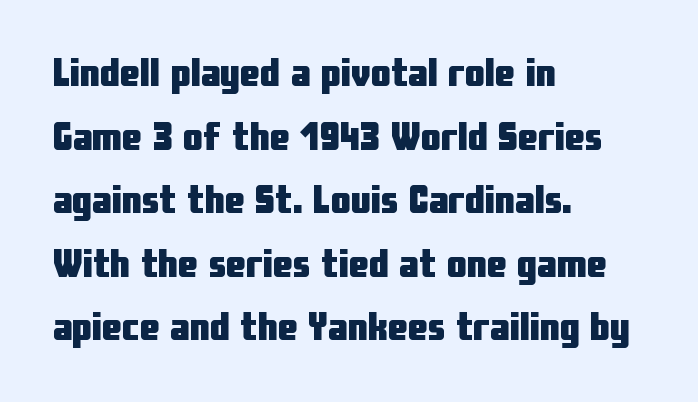
A classic flush-left, rag-right setting is used for this passage. This rendering employs a face without finishing strokes, i.e., a sans-serif. The specimen omits any rule beneath the text block's lines. Is there any slant? The stems are plumb. Nothing unusual about the tracking: characters are spaced as the font intends. In terms of leading, this rendering sits right in the middle.
